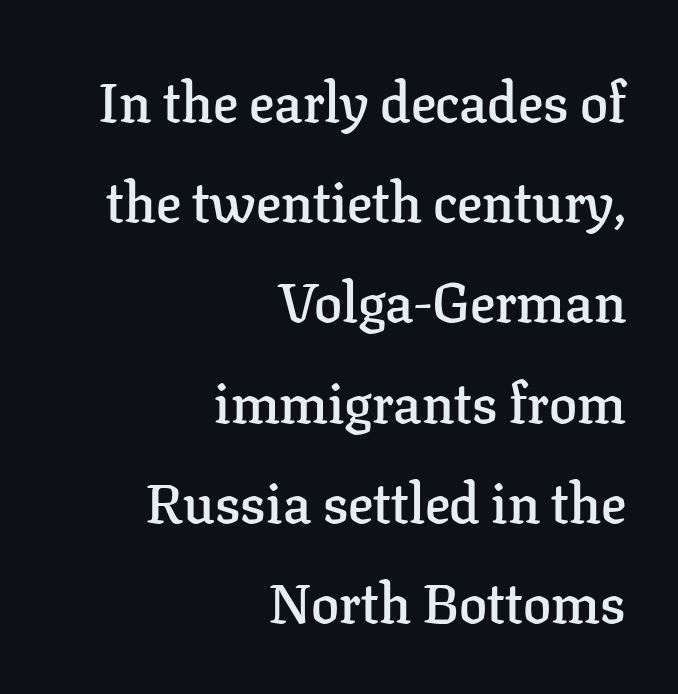
Check where the strokes stop: tiny serifs finish them off. Tracking value appears to be zero — textbook default spacing. Does the lettering tilt? It doesn't — this is upright. Glance below the letters and you will spot only blank space.
